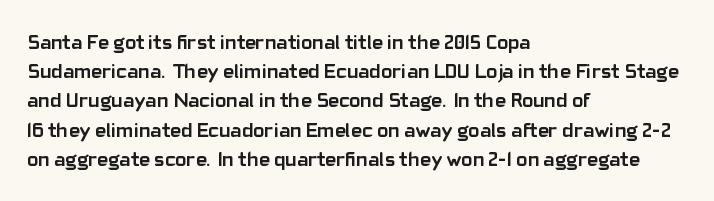
When letters stand straight like this, we call the style roman or upright. Line starts are locked; line ends wander. Quick note: underline off. Words appear dense and cohesive because spacing is normal. A normal amount of white space separates one row of letters from the next.
